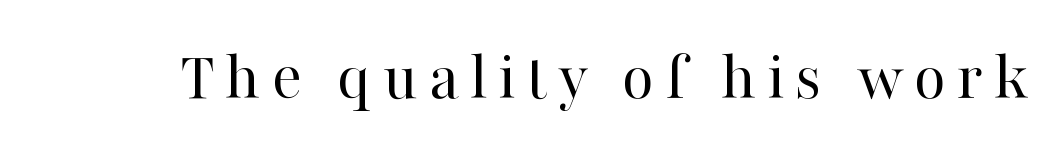
The image shows 70 px regular-weight serif type, upright; set not underlined; high stroke contrast and a medium x-height.
